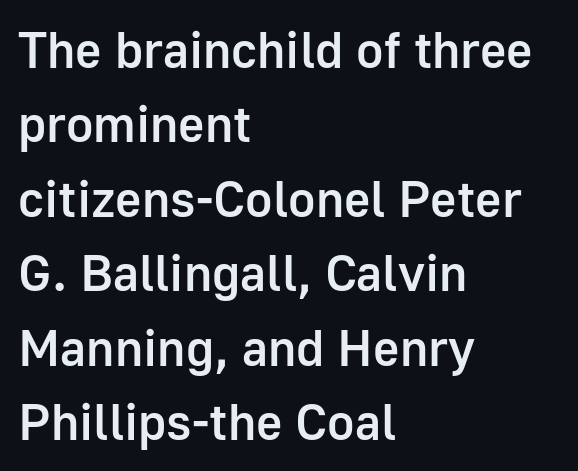
{"serif": "no", "italic": "no", "bold": "semi", "weight": "semibold", "width": "normal", "stroke_contrast": "low", "x_height": "medium", "monospaced": "no", "underline": "no", "align": "left", "line_spacing": "normal", "line_spacing_ratio": 1.46, "letter_spacing": "normal", "letter_spacing_em": 0.0, "glyph_px": 51}
